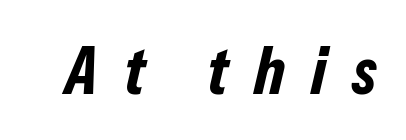
{"italic": "yes", "lean": "right", "slant_degrees": 13, "bold": "yes", "weight": "bold", "width": "condensed", "stroke_contrast": "low", "x_height": "medium", "monospaced": "no", "underline": "no", "letter_spacing": "wide", "letter_spacing_em": 0.39, "glyph_px": 67}
